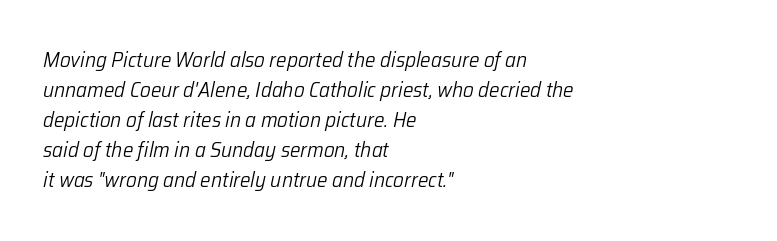
One glance says typical: line gaps are just what's usual. Each stroke keeps to a modest, everyday thickness or less. Layout note: lines flush left. The zone under the glyphs is completely vacant. This is oblique type, the kind used for emphasis or titles. These lines keep a tight, regular rhythm from letter to letter.
